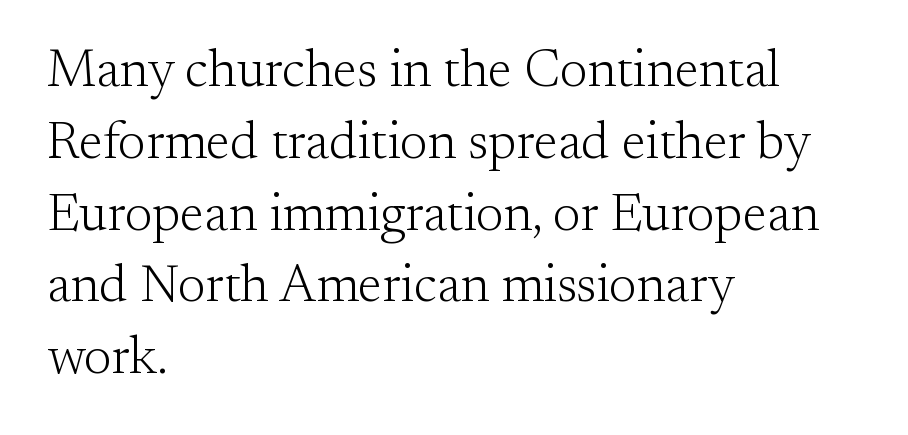
The typography opts for an upright posture over an oblique one. You can tell from the footed stems that serif type was used. Each letter keeps its own natural width here, so spacing adapts to shape. Summary of weight: not heavy and not bold. Beneath every word, the page is bare. Is the letter spacing exaggerated? No — it looks like the ordinary default.
